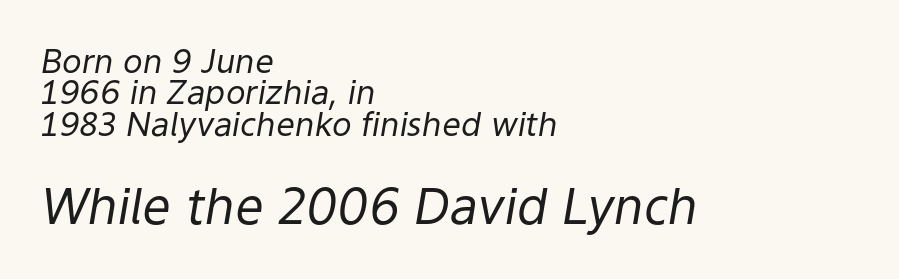
{"italic": "yes", "lean": "right", "slant_degrees": 9, "bold": "no", "weight": "regular", "width": "normal", "stroke_contrast": "low", "x_height": "medium", "monospaced": "no", "underline": "no", "align": "left", "line_spacing": "tight", "line_spacing_ratio": 0.95, "letter_spacing": "normal", "letter_spacing_em": 0.0, "larger_block": "second", "size_ratio": 1.52, "glyph_px": 50}
